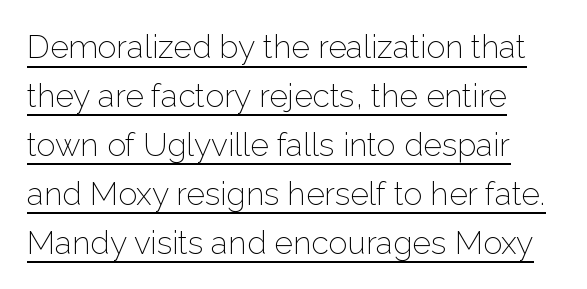
Q: Is the text bold? A: No.
Q: Is the text italic (slanted)? A: No, it is upright.
Q: Is the typeface a serif or a sans-serif typeface? A: Sans-serif.
Q: Is the text underlined? A: Yes.
Q: Is the spacing between letters normal or unusually wide? A: Normal.
Q: Is the spacing between lines tight, normal or loose? A: Normal.
Q: Width (condensed, normal, or wide)? A: Normal.
Q: Stroke contrast? A: Low.
Q: x-height? A: Medium.
Q: Monospaced? A: No.
